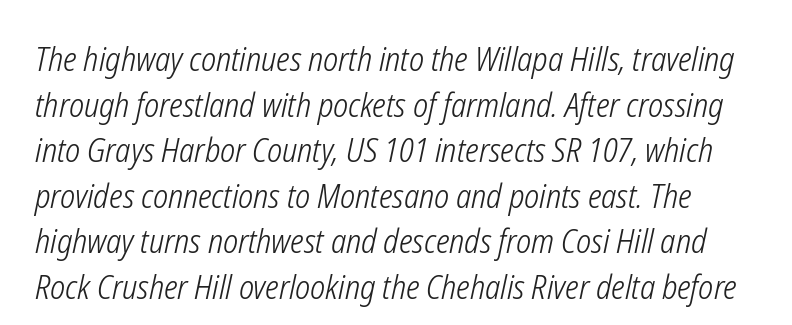
Q: Is the text bold? A: No.
Q: Is the text italic (slanted)? A: Yes, it leans right by about 12 degrees.
Q: Is the text underlined? A: No.
Q: Is the spacing between letters normal or unusually wide? A: Normal.
Q: Is the spacing between lines tight, normal or loose? A: Normal.
Q: Width (condensed, normal, or wide)? A: Condensed.
Q: Stroke contrast? A: Low.
Q: x-height? A: Medium.
Q: Monospaced? A: No.
